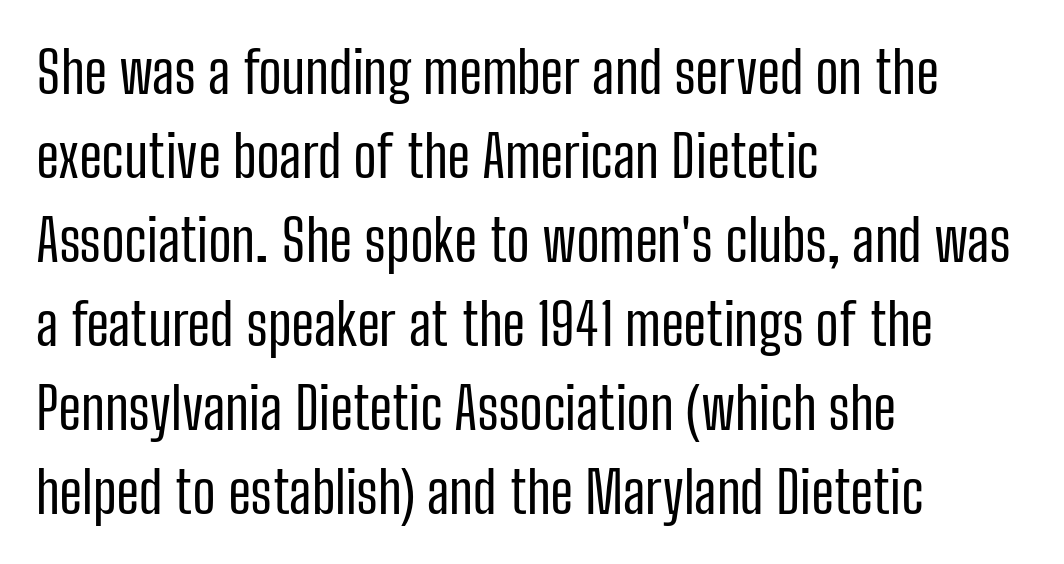
{"serif": "no", "italic": "no", "bold": "no", "weight": "regular", "width": "condensed", "stroke_contrast": "low", "x_height": "medium", "monospaced": "no", "underline": "no", "align": "left", "line_spacing": "normal", "line_spacing_ratio": 1.45, "letter_spacing": "normal", "letter_spacing_em": 0.0, "glyph_px": 58}
